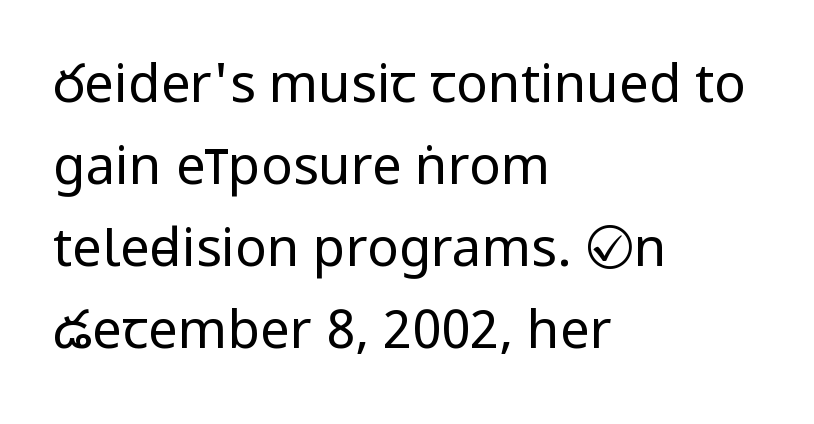
Posture: upright roman. Weight: in the light-to-regular range. Compared with typical paragraphs, the rows here are spaced about the same. What kind of face is this? One without serifs — a sans.
